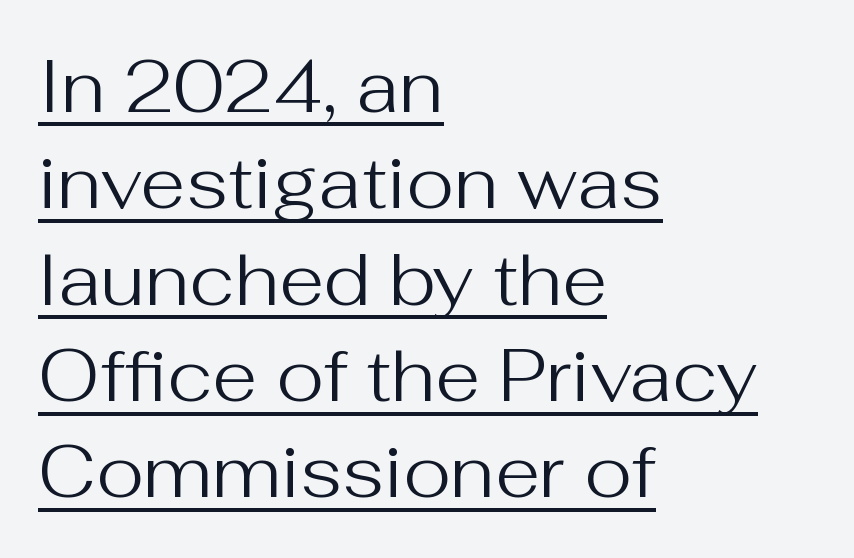
Is this a sans? Yes — the strokes have no serifs. There is no visible air inserted between adjacent glyphs. A typesetter would call this proportional, since set widths differ per character. The line-height multiplier appears to be the usual default. If you drew a line through each stem, it would be perfectly vertical.
